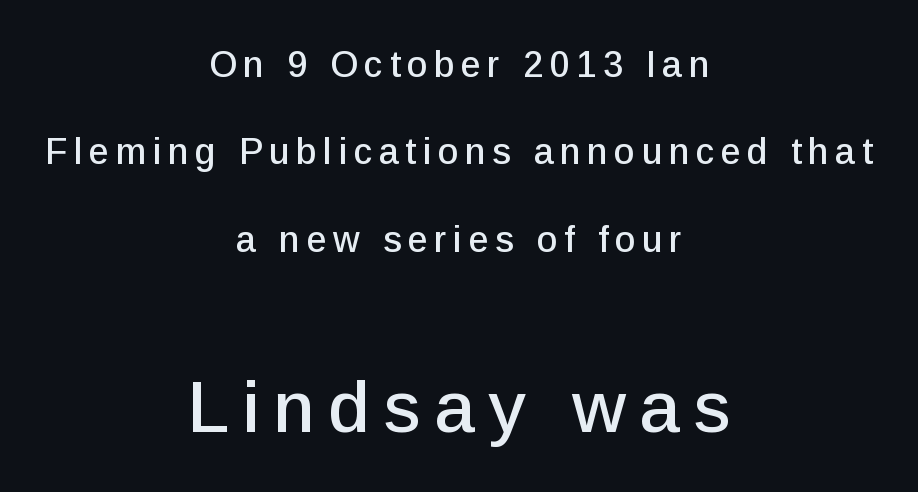
Q: Is the text italic (slanted)? A: No, it is upright.
Q: Is the typeface a serif or a sans-serif typeface? A: Sans-serif.
Q: Is the text underlined? A: No.
Q: How is the paragraph aligned? A: Centered.
Q: Is the spacing between lines tight, normal or loose? A: Loose.
Q: Which block of text is set in a larger size, the first (top) or the second (bottom)? A: The second (bottom) one.
Q: Width (condensed, normal, or wide)? A: Normal.
Q: Stroke contrast? A: Low.
Q: x-height? A: Medium.
Q: Monospaced? A: No.
